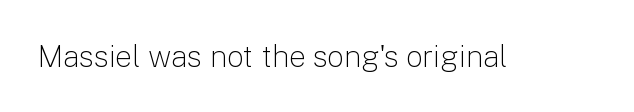
The image shows 30 px light sans-serif type, upright; set normal letter spacing, not underlined; low stroke contrast and a medium x-height.
